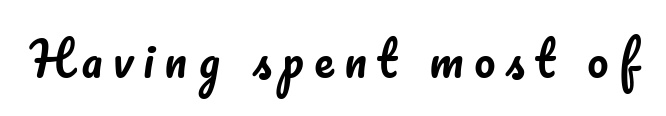
Q: Is the text italic (slanted)? A: Yes.
Q: Is the text underlined? A: No.
Q: Is the spacing between letters normal or unusually wide? A: Unusually wide.
Q: Width (condensed, normal, or wide)? A: Normal.
Q: Stroke contrast? A: Low.
Q: x-height? A: Small.
Q: Monospaced? A: No.
